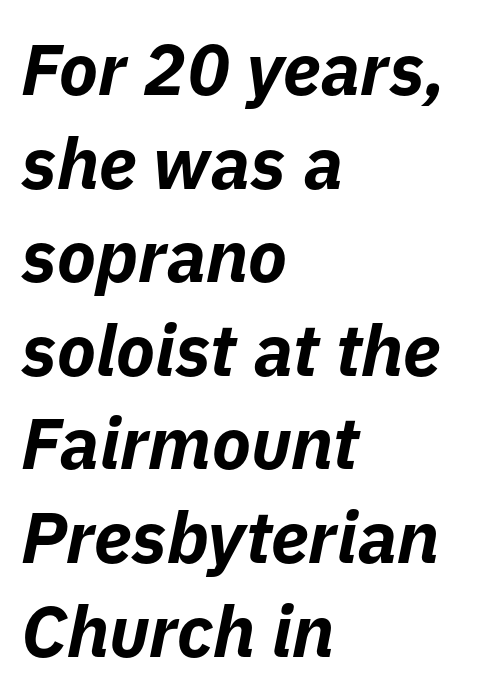
Q: Is the text bold? A: Yes.
Q: Is the text italic (slanted)? A: Yes, it leans right by about 11 degrees.
Q: Is the text underlined? A: No.
Q: How is the paragraph aligned? A: Left-aligned.
Q: Is the spacing between letters normal or unusually wide? A: Normal.
Q: Is the spacing between lines tight, normal or loose? A: Normal.
Q: Width (condensed, normal, or wide)? A: Normal.
Q: Stroke contrast? A: Low.
Q: x-height? A: Medium.
Q: Monospaced? A: No.
